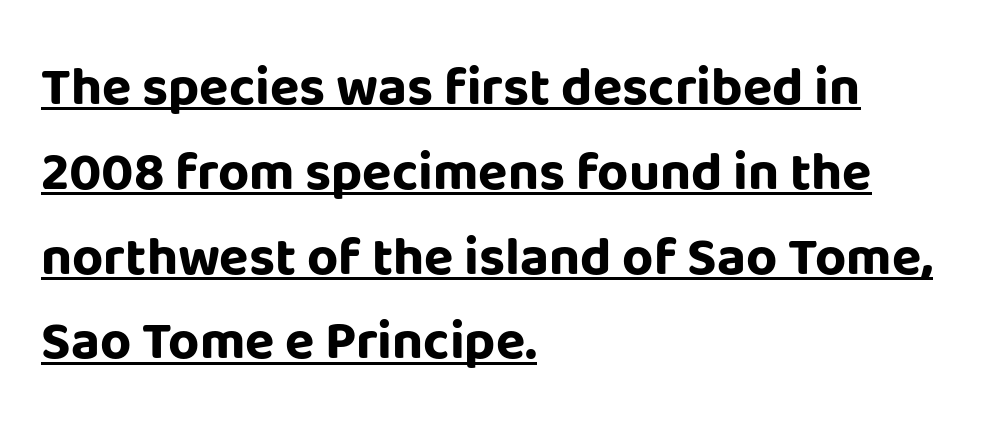
Q: Is the text bold? A: Yes.
Q: Is the text italic (slanted)? A: No, it is upright.
Q: Is the typeface a serif or a sans-serif typeface? A: Sans-serif.
Q: Is the text underlined? A: Yes.
Q: How is the paragraph aligned? A: Left-aligned.
Q: Is the spacing between letters normal or unusually wide? A: Normal.
Q: Is the spacing between lines tight, normal or loose? A: Normal.
Q: Width (condensed, normal, or wide)? A: Normal.
Q: Stroke contrast? A: Low.
Q: x-height? A: Large.
Q: Monospaced? A: No.
